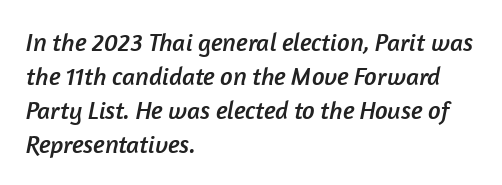
Q: Is the text underlined? A: No.
Q: How is the paragraph aligned? A: Left-aligned.
Q: Is the spacing between letters normal or unusually wide? A: Normal.
Q: Is the spacing between lines tight, normal or loose? A: Normal.
